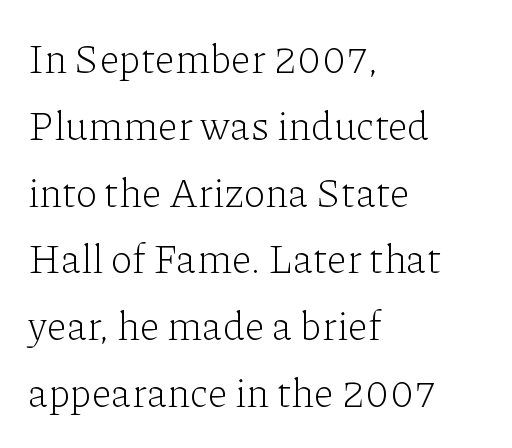
The ragged edge is on the right, which tells us the setting is flush left. Check the space under the baseline: it is left empty. The letters stand upright; this is a roman face. Nothing unusual about the tracking: characters are spaced as the font intends. The passage shown is typed in a proportional face where columns would drift.
